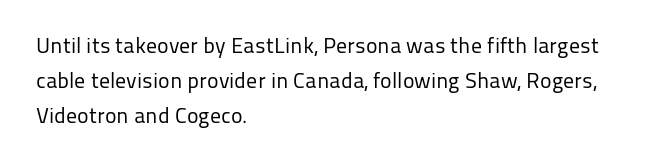
Q: Is the text bold? A: No.
Q: Is the text italic (slanted)? A: No, it is upright.
Q: Is the text underlined? A: No.
Q: How is the paragraph aligned? A: Left-aligned.
Q: Is the spacing between letters normal or unusually wide? A: Normal.
Q: Is the spacing between lines tight, normal or loose? A: Normal.
